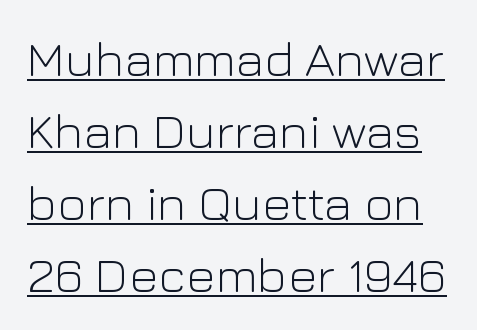
{"serif": "no", "italic": "no", "bold": "no", "weight": "light", "width": "normal", "stroke_contrast": "low", "x_height": "medium", "monospaced": "no", "underline": "yes", "line_spacing": "normal", "line_spacing_ratio": 1.44, "letter_spacing": "normal", "letter_spacing_em": 0.0, "glyph_px": 50}
